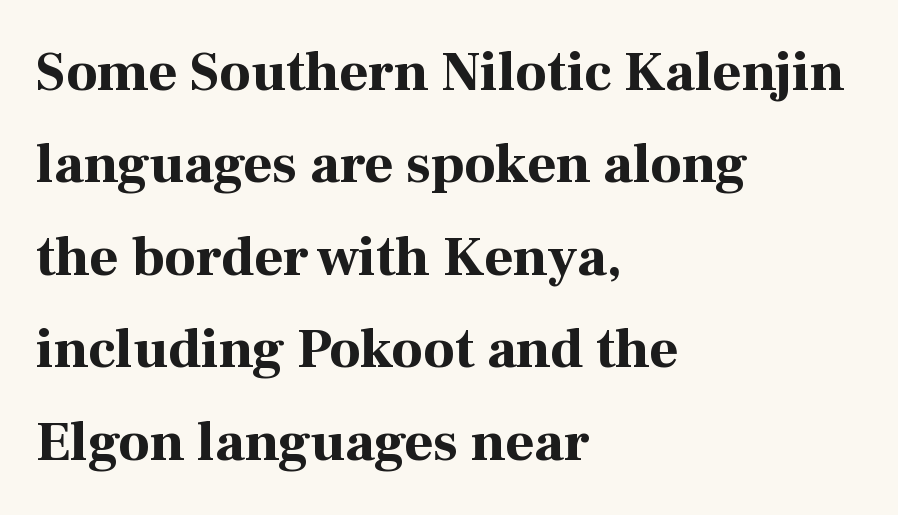
Q: Is the text bold? A: Yes.
Q: Is the text italic (slanted)? A: No, it is upright.
Q: Is the typeface a serif or a sans-serif typeface? A: Serif.
Q: Is the text underlined? A: No.
Q: How is the paragraph aligned? A: Left-aligned.
Q: Is the spacing between letters normal or unusually wide? A: Normal.
Q: Is the spacing between lines tight, normal or loose? A: Normal.
Q: Width (condensed, normal, or wide)? A: Normal.
Q: Stroke contrast? A: High.
Q: x-height? A: Medium.
Q: Monospaced? A: No.
